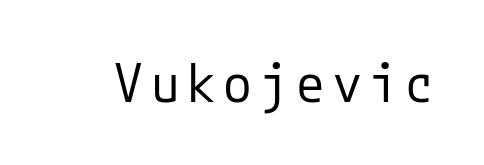
The image shows 52 px regular-weight sans-serif type, upright; set not underlined; low stroke contrast and a medium x-height.
